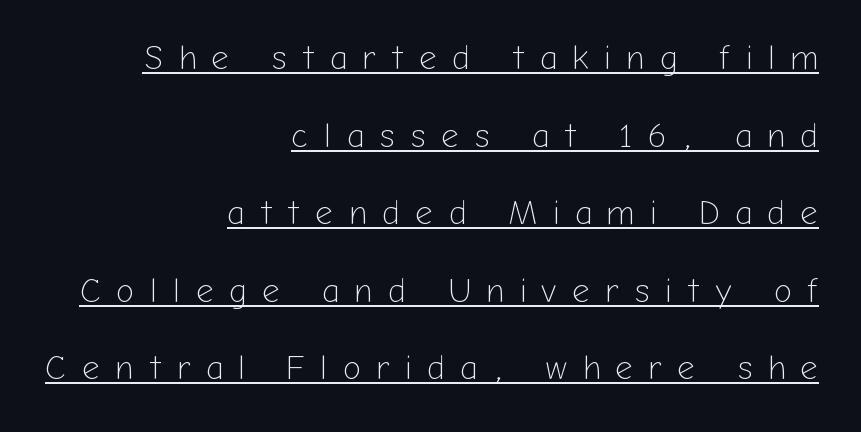
Q: Is the text bold? A: No.
Q: Is the text italic (slanted)? A: No, it is upright.
Q: Is the typeface a serif or a sans-serif typeface? A: Sans-serif.
Q: Is the text underlined? A: Yes.
Q: How is the paragraph aligned? A: Right-aligned.
Q: Is the spacing between letters normal or unusually wide? A: Unusually wide.
Q: Is the spacing between lines tight, normal or loose? A: Loose.
Q: Width (condensed, normal, or wide)? A: Normal.
Q: Stroke contrast? A: Low.
Q: x-height? A: Medium.
Q: Monospaced? A: No.
